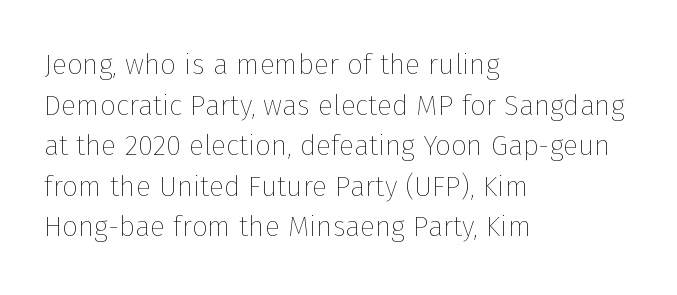
{"italic": "no", "bold": "no", "weight": "thin", "width": "normal", "stroke_contrast": "low", "x_height": "medium", "monospaced": "no", "underline": "no", "align": "left", "line_spacing": "normal", "line_spacing_ratio": 1.45, "letter_spacing": "normal", "letter_spacing_em": 0.0, "glyph_px": 28}
